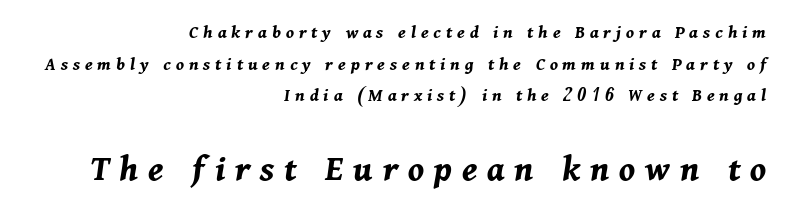
Honestly, the letter spacing is so wide it's the main thing you notice. Nobody drew a line under any word here. Successive baselines arrive at the customary interval. Character size in the trailing block exceeds that of the leading block.
